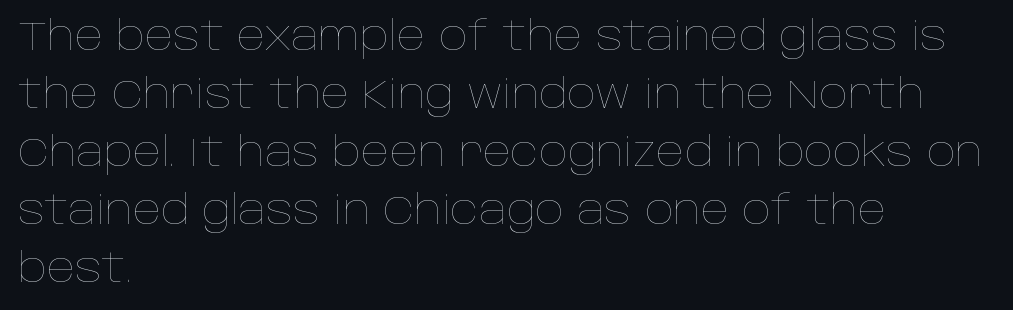
Q: Is the text bold? A: No.
Q: Is the text italic (slanted)? A: No, it is upright.
Q: Is the text underlined? A: No.
Q: How is the paragraph aligned? A: Left-aligned.
Q: Is the spacing between letters normal or unusually wide? A: Normal.
Q: Is the spacing between lines tight, normal or loose? A: Normal.
Q: Width (condensed, normal, or wide)? A: Normal.
Q: Stroke contrast? A: Low.
Q: x-height? A: Large.
Q: Monospaced? A: No.
